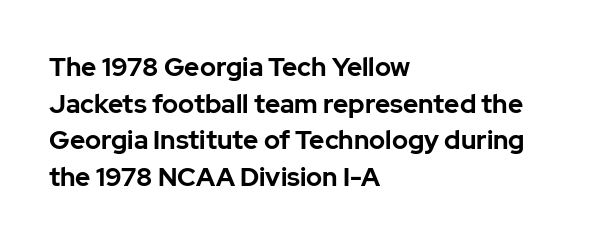
Caption: multi-line text, flush left, ragged right. Look at the tracking — it's just the regular setting, nothing added. Upright lettering throughout. The passage shown is emphatically bold. The passage shown is not underscored anywhere.
